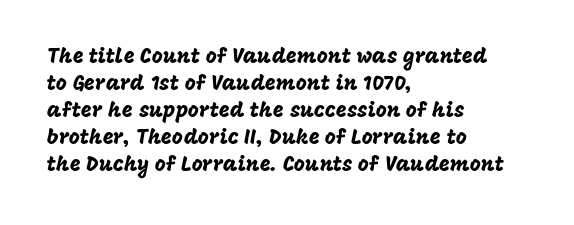
Q: Is the text italic (slanted)? A: Yes.
Q: Is the text underlined? A: No.
Q: How is the paragraph aligned? A: Left-aligned.
Q: Is the spacing between letters normal or unusually wide? A: Normal.
Q: Is the spacing between lines tight, normal or loose? A: Normal.
